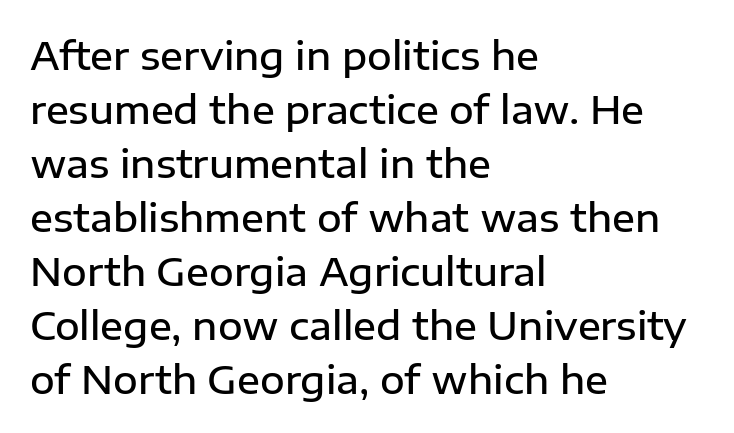
Q: Is the text bold? A: Semi-bold.
Q: Is the text italic (slanted)? A: No, it is upright.
Q: Is the typeface a serif or a sans-serif typeface? A: Sans-serif.
Q: Is the text underlined? A: No.
Q: How is the paragraph aligned? A: Left-aligned.
Q: Is the spacing between letters normal or unusually wide? A: Normal.
Q: Is the spacing between lines tight, normal or loose? A: Normal.
Q: Width (condensed, normal, or wide)? A: Normal.
Q: Stroke contrast? A: Low.
Q: x-height? A: Medium.
Q: Monospaced? A: No.
